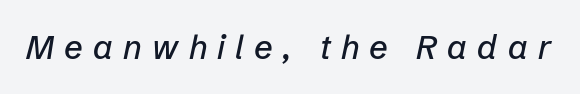
Substantial extra tracking has been applied to these lines. Honestly, there is no underline to notice here at all. Italic? Definitely — the glyphs are oblique. A typesetter would call this proportional, since set widths differ per character.
